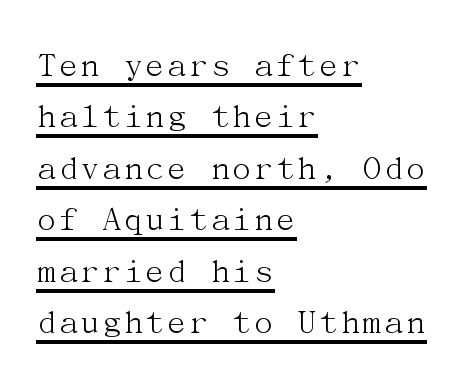
What decoration does the sample have? An underline. The face used here is rendered with its standard letterfit. Is the stroke heavy? The answer is a plain regular-or-lighter. In terms of posture, this sample is upright. Notice how descenders clear the ascenders below comfortably — that's standard leading. A classic flush-left, rag-right setting is used for this passage.
